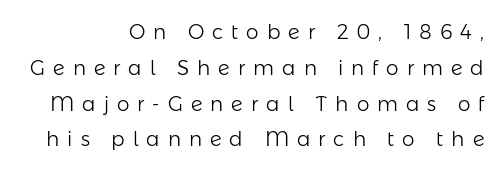
Tracking value appears strongly positive — letters spread wide. Nothing heavy about these letters — not bold at all. The rag falls on the left side of this text block. Rendered with straight, roman letterforms. Only glyphs here, with clear space below each row.
